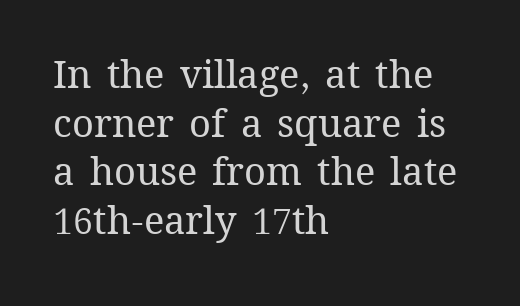
{"italic": "no", "bold": "no", "weight": "regular", "width": "normal", "stroke_contrast": "medium", "x_height": "medium", "monospaced": "no", "underline": "no", "align": "left", "line_spacing": "normal", "line_spacing_ratio": 1.28, "letter_spacing": "normal", "letter_spacing_em": 0.0, "glyph_px": 38}
